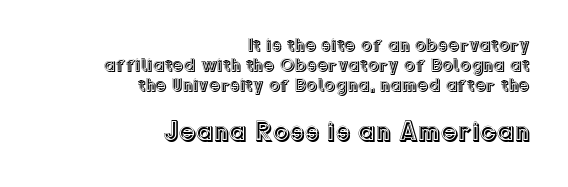
Q: Is the text italic (slanted)? A: No, it is upright.
Q: Is the text underlined? A: No.
Q: How is the paragraph aligned? A: Right-aligned.
Q: Is the spacing between letters normal or unusually wide? A: Normal.
Q: Is the spacing between lines tight, normal or loose? A: Tight.
Q: Which block of text is set in a larger size, the first (top) or the second (bottom)? A: The second (bottom) one.
